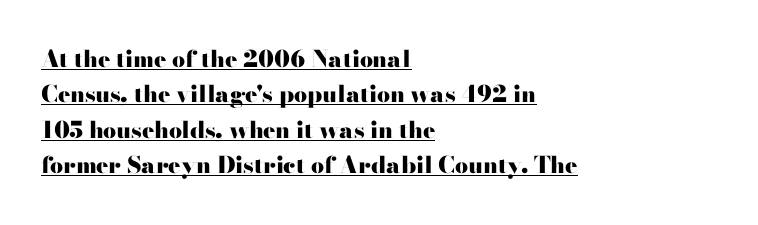
Q: Is the text bold? A: Yes.
Q: Is the text italic (slanted)? A: No, it is upright.
Q: Is the text underlined? A: Yes.
Q: How is the paragraph aligned? A: Left-aligned.
Q: Is the spacing between letters normal or unusually wide? A: Normal.
Q: Is the spacing between lines tight, normal or loose? A: Normal.
